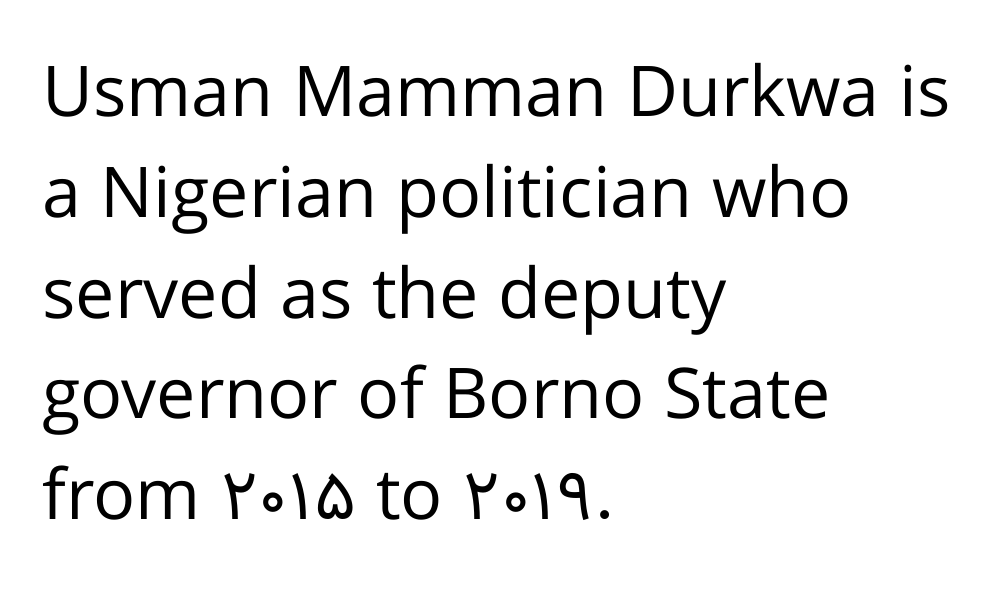
The image shows 70 px regular-weight sans-serif type, upright; set left-aligned, normal line spacing (1.44x), normal letter spacing, not underlined; low stroke contrast and a medium x-height.
